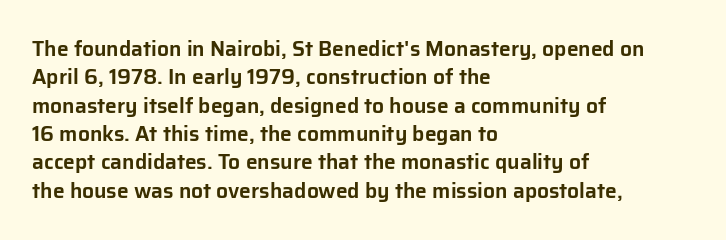
The image shows 21 px text type, upright; set left-aligned, normal line spacing (1.35x), normal letter spacing, not underlined.
